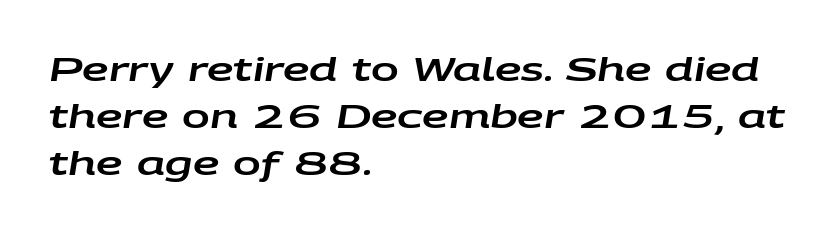
{"italic": "yes", "lean": "right", "slant_degrees": 9, "width": "wide", "stroke_contrast": "low", "x_height": "large", "monospaced": "no", "underline": "no", "align": "left", "line_spacing": "normal", "line_spacing_ratio": 1.43, "letter_spacing": "normal", "letter_spacing_em": 0.0, "glyph_px": 33}
